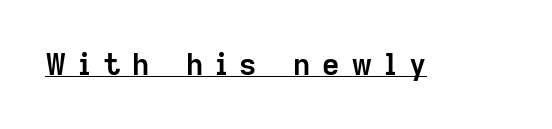
Q: Is the text bold? A: Yes.
Q: Is the text italic (slanted)? A: No, it is upright.
Q: Is the typeface a serif or a sans-serif typeface? A: Sans-serif.
Q: Is the text underlined? A: Yes.
Q: Is the spacing between letters normal or unusually wide? A: Unusually wide.
Q: Width (condensed, normal, or wide)? A: Normal.
Q: Stroke contrast? A: Low.
Q: x-height? A: Medium.
Q: Monospaced? A: No.
